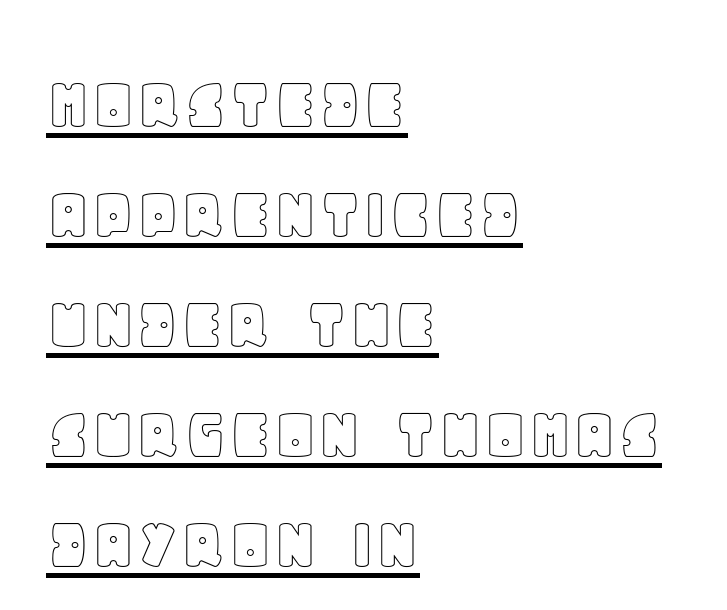
{"italic": "no", "width": "normal", "x_height": "large", "monospaced": "no", "underline": "yes", "align": "left", "line_spacing": "normal", "line_spacing_ratio": 1.41, "letter_spacing": "normal", "letter_spacing_em": 0.0, "glyph_px": 78}
